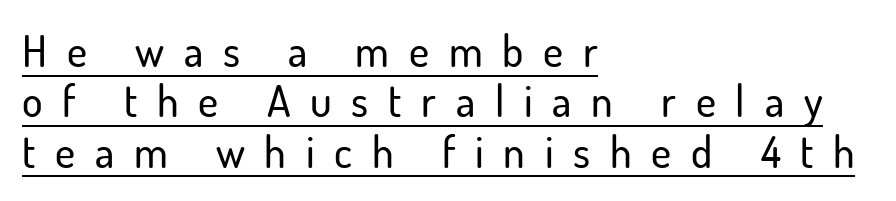
The text block is weighted toward the left margin, trailing off unevenly rightward. The sample's only ornament is a line tracing under the words. Unlike a traditional serif, this face leaves its strokes unadorned. These lines are rendered in a variable-pitch font. When letters stand straight like this, we call the style roman or upright.
